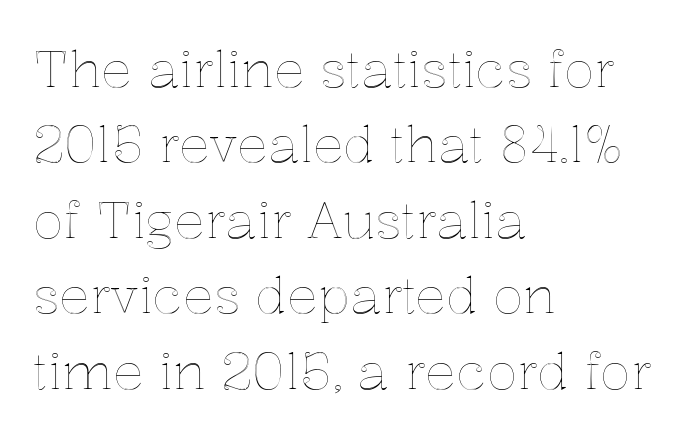
{"italic": "no", "width": "normal", "x_height": "medium", "monospaced": "no", "underline": "no", "align": "left", "line_spacing": "normal", "line_spacing_ratio": 1.48, "letter_spacing": "normal", "letter_spacing_em": 0.0, "glyph_px": 51}
